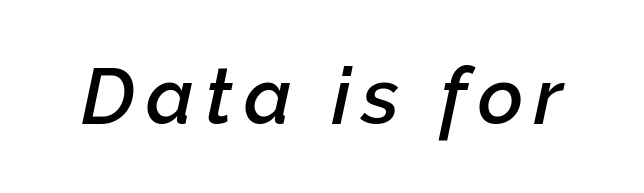
{"italic": "yes", "lean": "right", "slant_degrees": 12, "bold": "semi", "weight": "semibold", "width": "normal", "stroke_contrast": "low", "x_height": "medium", "monospaced": "no", "underline": "no", "glyph_px": 78}
